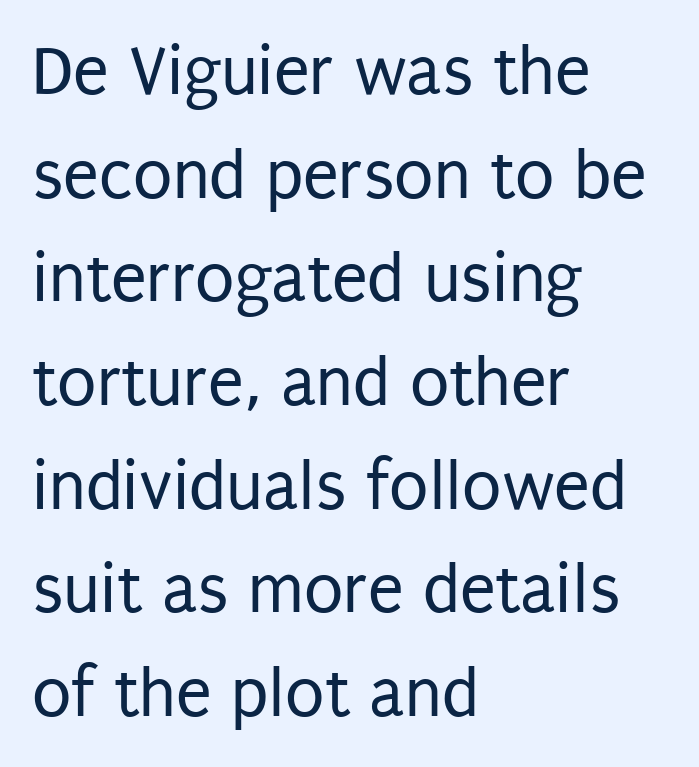
The image shows 72 px regular-weight, condensed sans-serif type, upright; set left-aligned, normal line spacing (1.44x), normal letter spacing, not underlined; low stroke contrast and a large x-height.
